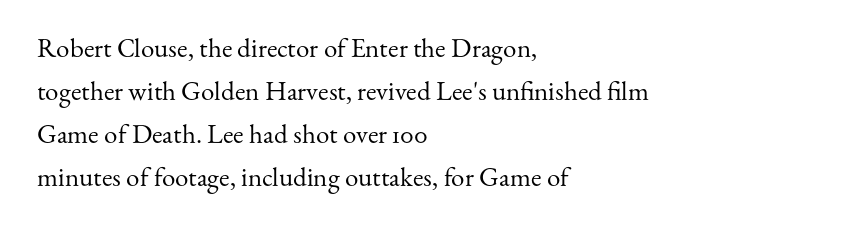
The image shows 27 px text type, upright; set left-aligned, normal line spacing (1.59x), normal letter spacing, not underlined.
